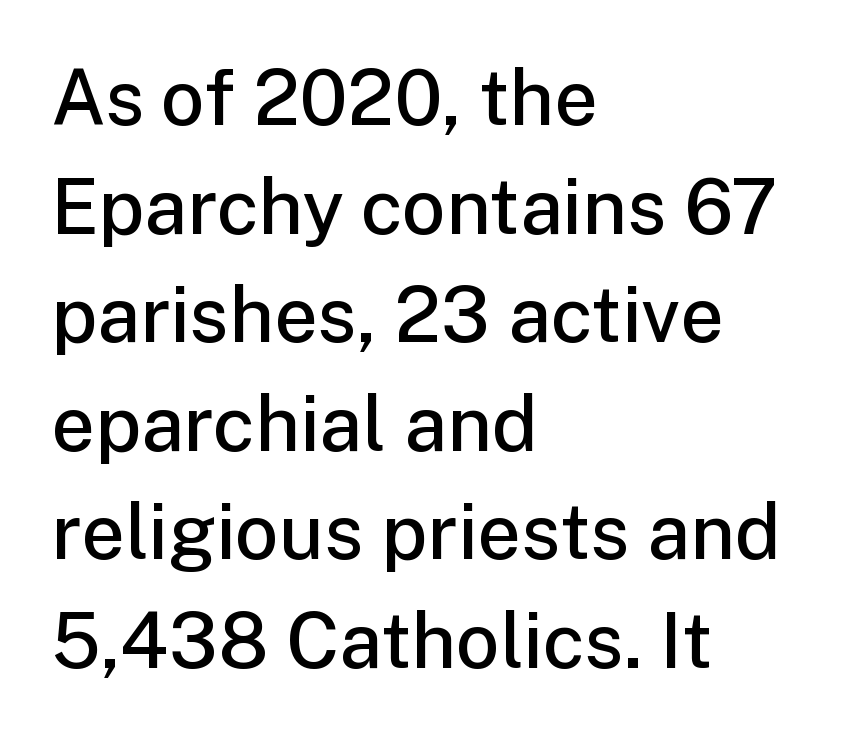
Q: Is the text bold? A: Semi-bold.
Q: Is the text italic (slanted)? A: No, it is upright.
Q: Is the typeface a serif or a sans-serif typeface? A: Sans-serif.
Q: Is the text underlined? A: No.
Q: How is the paragraph aligned? A: Left-aligned.
Q: Is the spacing between letters normal or unusually wide? A: Normal.
Q: Is the spacing between lines tight, normal or loose? A: Normal.
Q: Width (condensed, normal, or wide)? A: Normal.
Q: Stroke contrast? A: Low.
Q: x-height? A: Medium.
Q: Monospaced? A: No.
